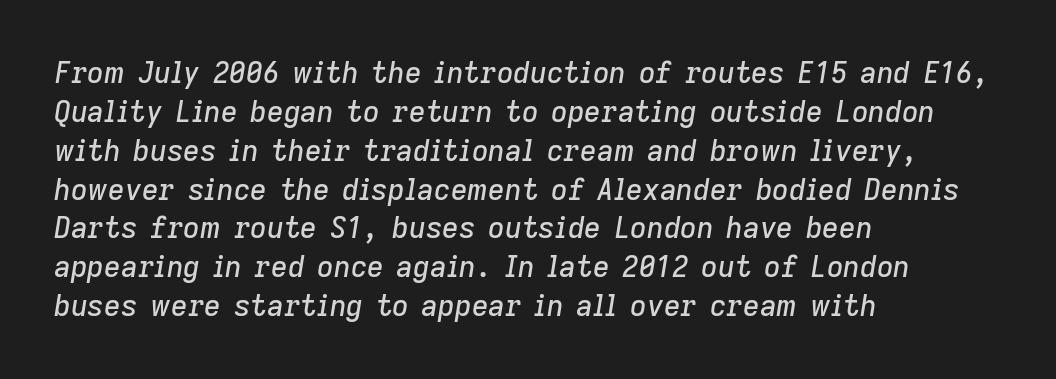
Each row of text sits above clean, open space. Every row of glyphs begins at an identical x-position on the left. Each word holds together tightly as a unit, with standard inter-letter gaps. Summary of vertical rhythm: regular, with standard interline spacing.
